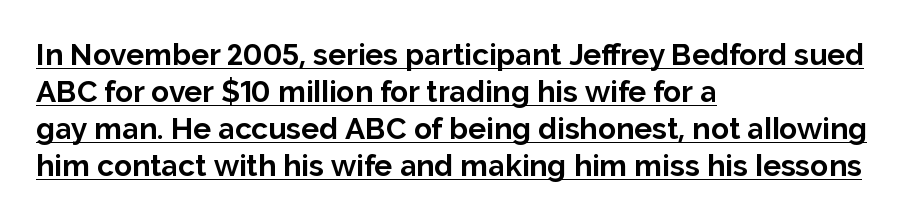
Serifs: no, the terminals of the letterforms are clean. Proportional: the letters do not fall into vertical columns. Italic: no, the glyphs are upright roman. The rendering keeps characters at their native spacing.
